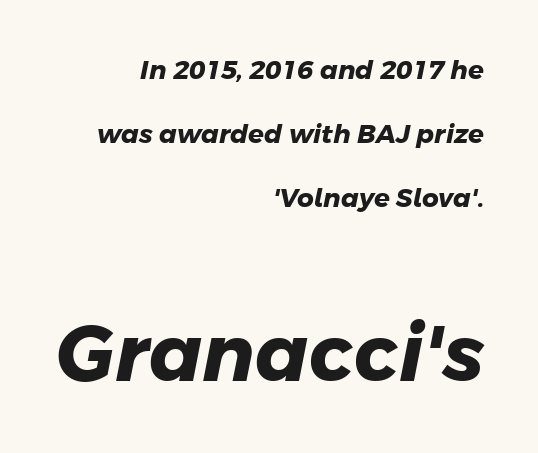
{"serif": "no", "bold": "yes", "weight": "heavy", "width": "normal", "stroke_contrast": "low", "x_height": "medium", "monospaced": "no", "underline": "no", "align": "right", "line_spacing": "loose", "line_spacing_ratio": 2.46, "letter_spacing": "normal", "letter_spacing_em": 0.0, "larger_block": "second", "size_ratio": 3.0, "glyph_px": 78}
